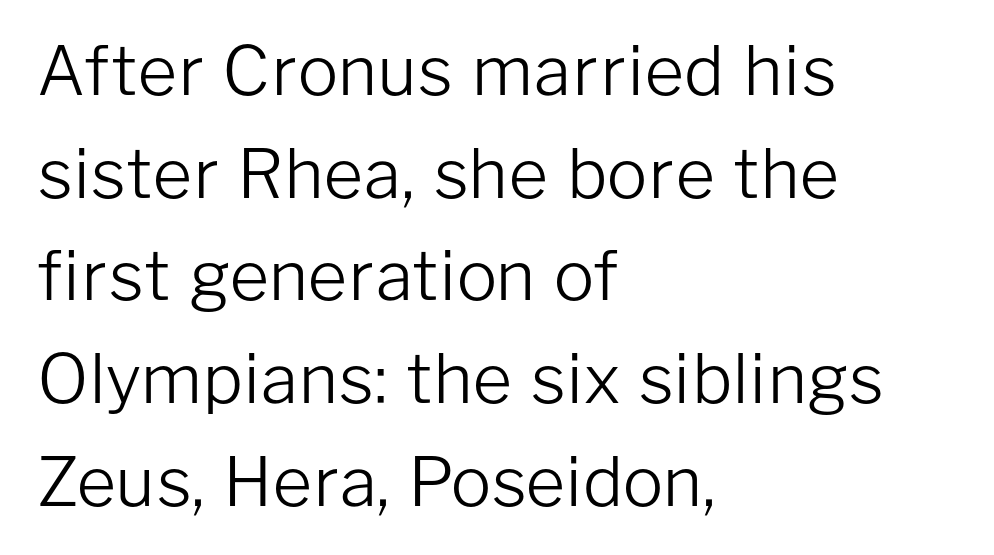
Q: Is the text bold? A: No.
Q: Is the text italic (slanted)? A: No, it is upright.
Q: Is the typeface a serif or a sans-serif typeface? A: Sans-serif.
Q: Is the text underlined? A: No.
Q: How is the paragraph aligned? A: Left-aligned.
Q: Is the spacing between letters normal or unusually wide? A: Normal.
Q: Is the spacing between lines tight, normal or loose? A: Normal.
Q: Width (condensed, normal, or wide)? A: Normal.
Q: Stroke contrast? A: Low.
Q: x-height? A: Medium.
Q: Monospaced? A: No.
